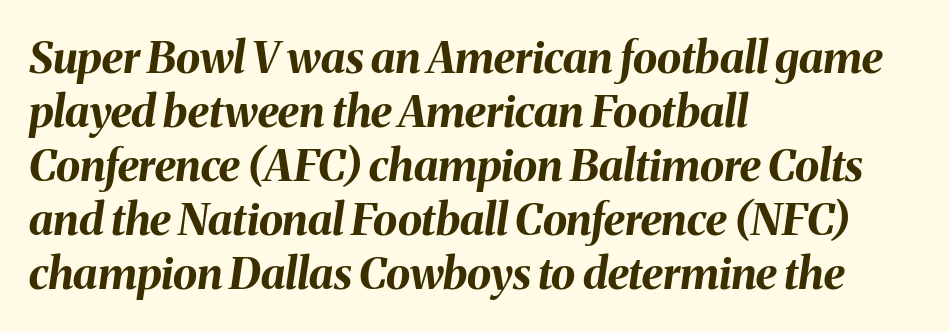
The image shows 44 px bold type, italic (leaning right); set left-aligned, line spacing 1.23x, normal letter spacing, not underlined; medium stroke contrast and a medium x-height.
